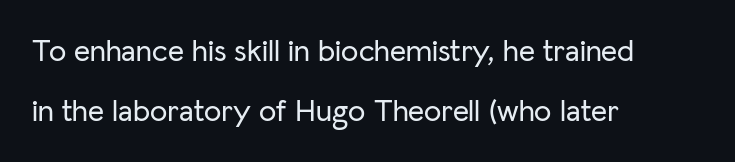
The specimen reads as upright at a glance. Decoration check: the copy has no underline. The passage is arranged the way most books set body copy — flush left. The rendering uses natural spacing where letterforms have individual widths.
